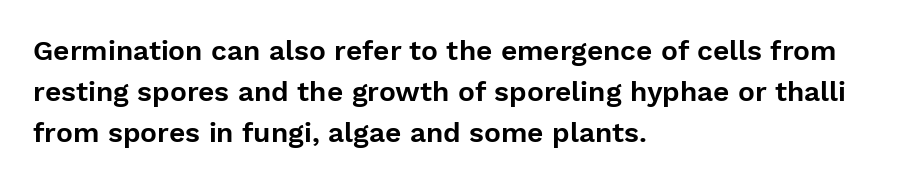
Q: Is the text italic (slanted)? A: No, it is upright.
Q: Is the typeface a serif or a sans-serif typeface? A: Sans-serif.
Q: Is the text underlined? A: No.
Q: How is the paragraph aligned? A: Left-aligned.
Q: Is the spacing between letters normal or unusually wide? A: Normal.
Q: Is the spacing between lines tight, normal or loose? A: Normal.
Q: Width (condensed, normal, or wide)? A: Normal.
Q: Stroke contrast? A: Low.
Q: x-height? A: Medium.
Q: Monospaced? A: No.
